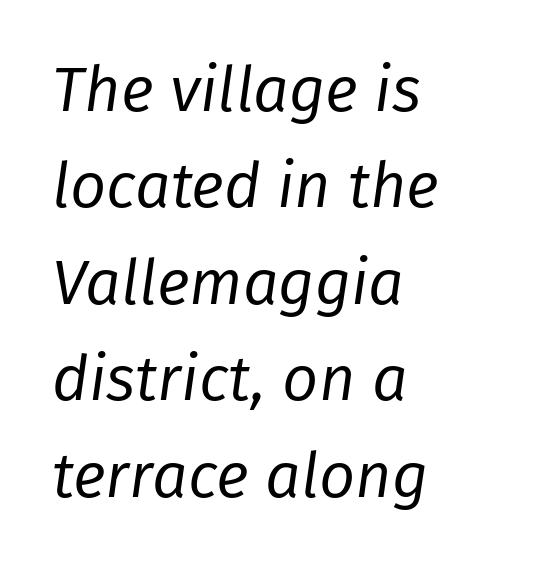
The image shows 63 px regular-weight type, italic (leaning right); set left-aligned, normal line spacing (1.53x), normal letter spacing, not underlined; low stroke contrast and a medium x-height.
